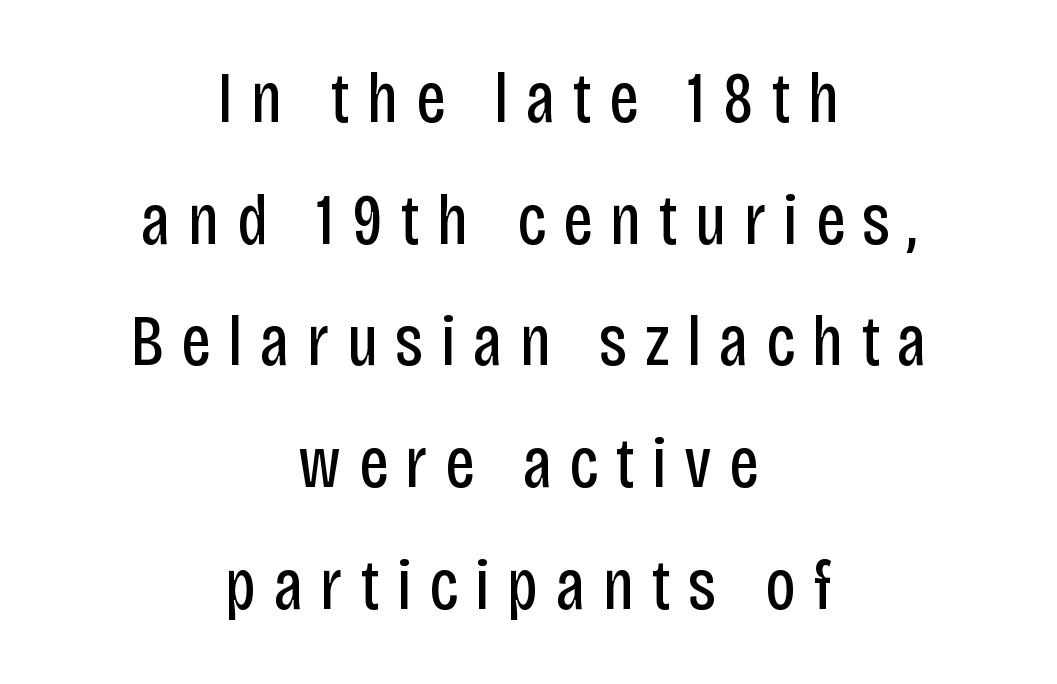
Q: Is the text bold? A: No.
Q: Is the text italic (slanted)? A: No, it is upright.
Q: Is the typeface a serif or a sans-serif typeface? A: Sans-serif.
Q: Is the text underlined? A: No.
Q: How is the paragraph aligned? A: Centered.
Q: Is the spacing between letters normal or unusually wide? A: Unusually wide.
Q: Is the spacing between lines tight, normal or loose? A: Normal.
Q: Width (condensed, normal, or wide)? A: Condensed.
Q: Stroke contrast? A: Low.
Q: x-height? A: Large.
Q: Monospaced? A: No.
